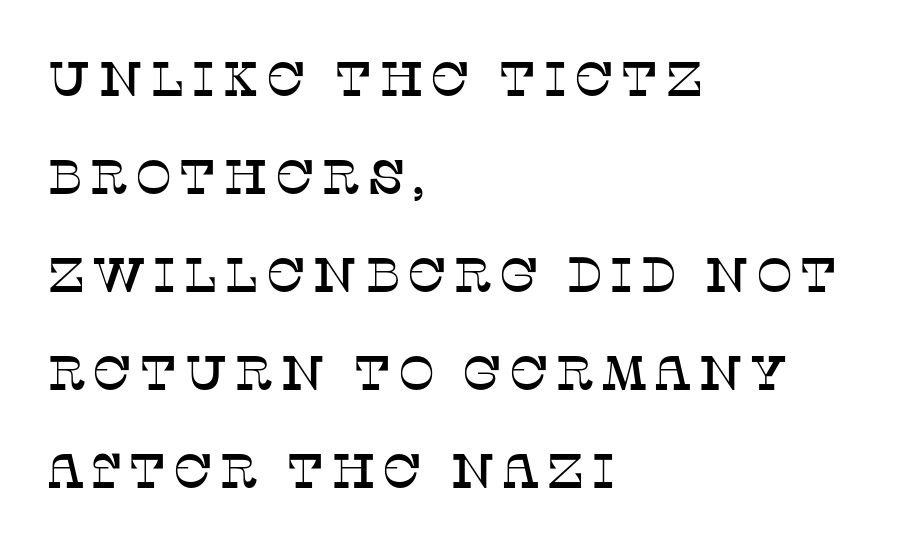
Q: Is the text italic (slanted)? A: No, it is upright.
Q: Is the typeface a serif or a sans-serif typeface? A: Serif.
Q: Is the text underlined? A: No.
Q: How is the paragraph aligned? A: Left-aligned.
Q: Is the spacing between lines tight, normal or loose? A: Loose.
Q: Width (condensed, normal, or wide)? A: Normal.
Q: Stroke contrast? A: Low.
Q: x-height? A: Large.
Q: Monospaced? A: No.
